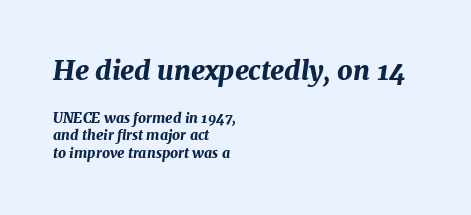
{"italic": "yes", "lean": "right", "slant_degrees": 7, "bold": "yes", "underline": "no", "align": "left", "line_spacing": "normal", "line_spacing_ratio": 1.26, "letter_spacing": "normal", "letter_spacing_em": 0.0, "larger_block": "first", "size_ratio": 1.93, "glyph_px": 27}
